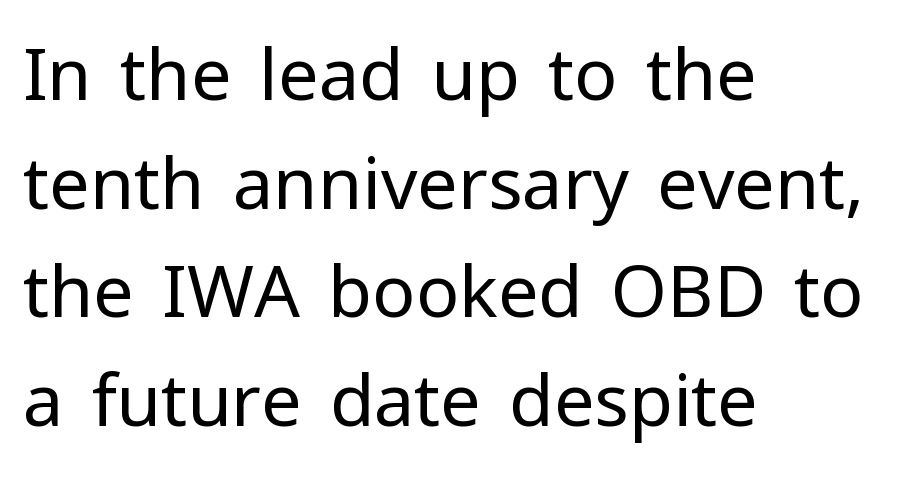
Q: Is the text bold? A: No.
Q: Is the text italic (slanted)? A: No, it is upright.
Q: Is the typeface a serif or a sans-serif typeface? A: Sans-serif.
Q: Is the text underlined? A: No.
Q: How is the paragraph aligned? A: Left-aligned.
Q: Is the spacing between letters normal or unusually wide? A: Normal.
Q: Is the spacing between lines tight, normal or loose? A: Normal.
Q: Width (condensed, normal, or wide)? A: Normal.
Q: Stroke contrast? A: Low.
Q: x-height? A: Medium.
Q: Monospaced? A: No.
